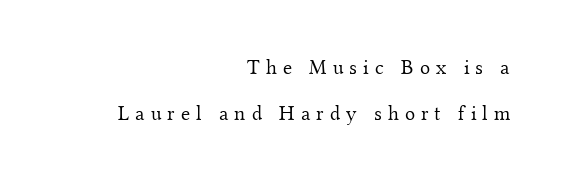
A light-to-regular cut is what we see here. Observe the wide spacing: letters keep a clear distance from each other. What's the leading like? Stretched, with rows far apart. The space beneath each line is pristine and unruled.
